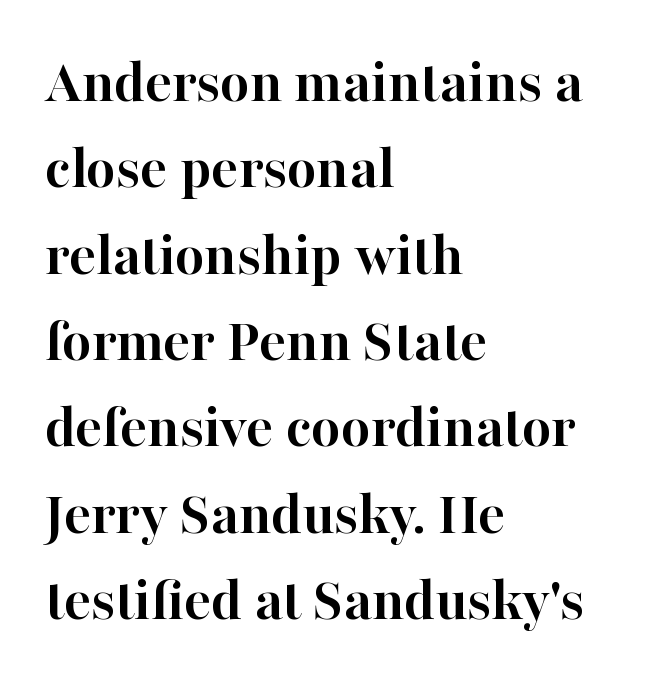
The type is set solid horizontally, with unmodified tracking. Typesetter's note: full bold, strokes at maximum text heaviness. Check under the words: just untouched page. Is this a sans? No — the strokes have serifs. Posture: vertical.
